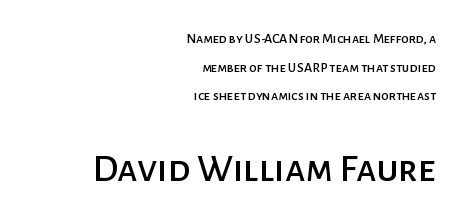
{"serif": "no", "italic": "no", "width": "normal", "stroke_contrast": "low", "x_height": "medium", "monospaced": "no", "underline": "no", "align": "right", "line_spacing": "loose", "line_spacing_ratio": 2.05, "letter_spacing": "normal", "letter_spacing_em": 0.0, "larger_block": "second", "size_ratio": 2.86, "glyph_px": 40}
